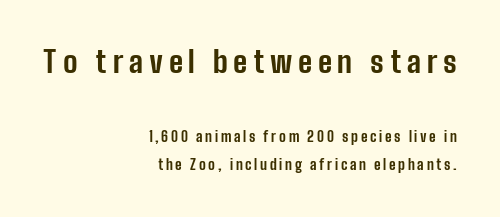
{"serif": "no", "italic": "no", "bold": "yes", "weight": "bold", "width": "condensed", "stroke_contrast": "low", "x_height": "medium", "monospaced": "no", "underline": "no", "align": "right", "line_spacing": "loose", "line_spacing_ratio": 2.03, "larger_block": "first", "size_ratio": 2.14, "glyph_px": 30}
